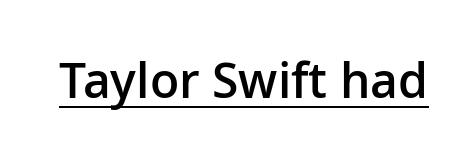
Each glyph is drawn with semibold strokes, heavier than normal yet not fully bold. A continuous stroke trails under the words, as in a hyperlink. Between one letter and the next there's only the usual sliver of space. Looks like regular typesetting: each glyph gets only the width it needs. This is the regular roman posture of the typeface. This is sans-serif lettering, the kind often seen on screens and signage.
